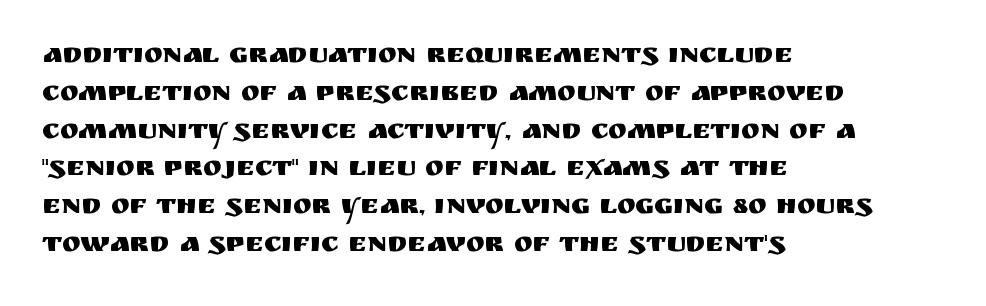
{"serif": "no", "italic": "no", "width": "normal", "stroke_contrast": "medium", "x_height": "large", "monospaced": "no", "underline": "no", "align": "left", "line_spacing": "normal", "line_spacing_ratio": 1.35, "letter_spacing": "normal", "letter_spacing_em": 0.0, "glyph_px": 28}
